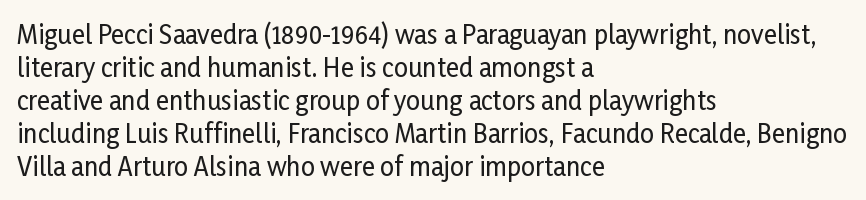
Every row of glyphs begins at an identical x-position on the left. Words appear dense and cohesive because spacing is normal. Unlike italic type, these characters show no tilt at all. Vertical spacing — default. Check under the words: just untouched page.
